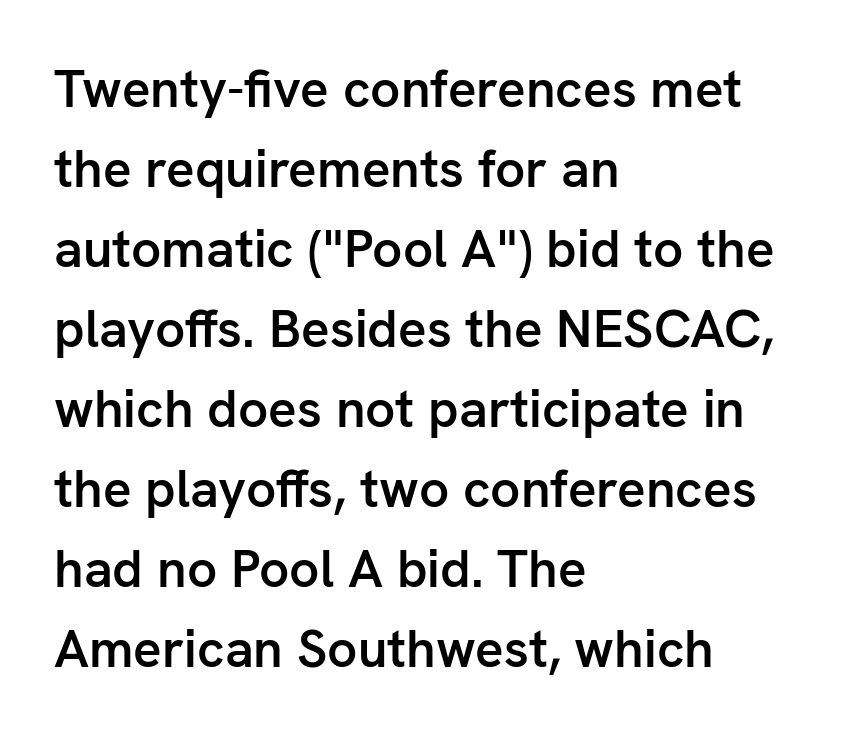
The line-height multiplier appears to be the usual default. The passage shown is semibold, sitting just below true bold. Upright lettering throughout. Do the characters align in a grid? No, the font is proportional.
